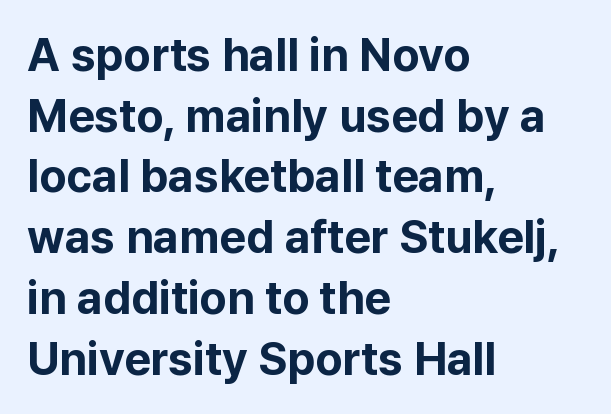
A bare baseline throughout the passage. No italicization has been applied; the sample stays upright. Classification — sans serif. Teacher's note: observe the even left margin — that is flush-left alignment. The designer left line spacing at the default.
